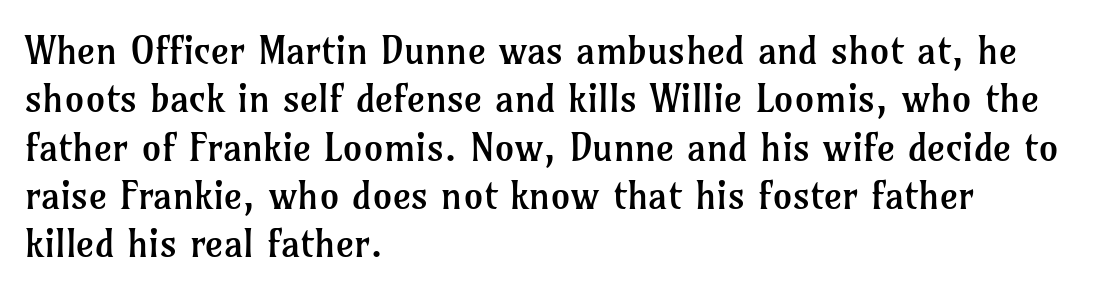
Q: Is the text bold? A: No.
Q: Is the text italic (slanted)? A: No, it is upright.
Q: Is the typeface a serif or a sans-serif typeface? A: Serif.
Q: Is the text underlined? A: No.
Q: How is the paragraph aligned? A: Left-aligned.
Q: Is the spacing between letters normal or unusually wide? A: Normal.
Q: Width (condensed, normal, or wide)? A: Normal.
Q: Stroke contrast? A: Low.
Q: x-height? A: Medium.
Q: Monospaced? A: No.
